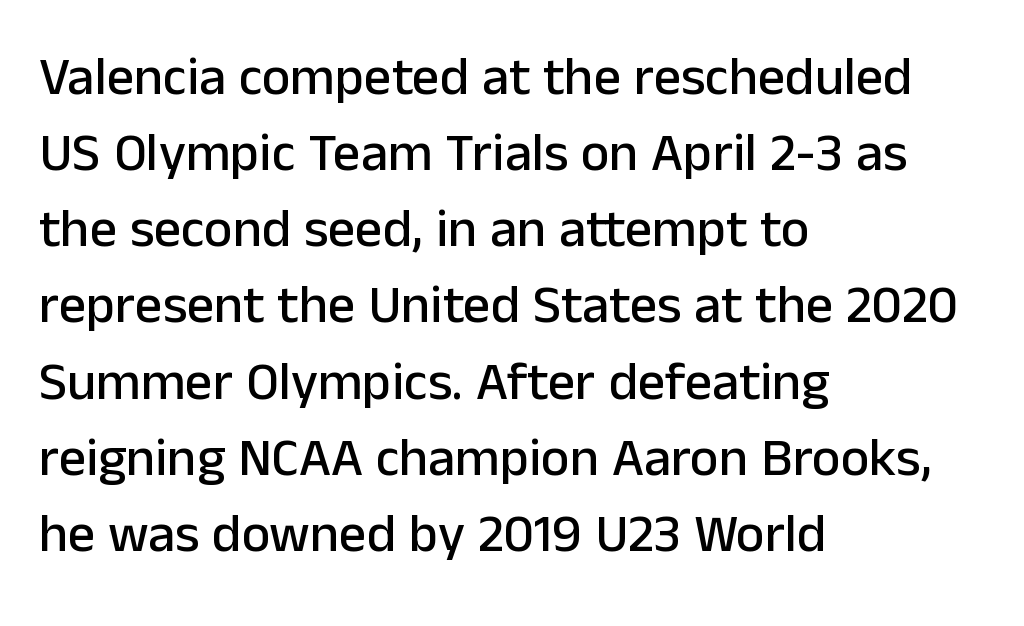
The image shows 54 px sans-serif type, upright; set left-aligned, normal line spacing (1.41x), normal letter spacing, not underlined; low stroke contrast and a medium x-height.
